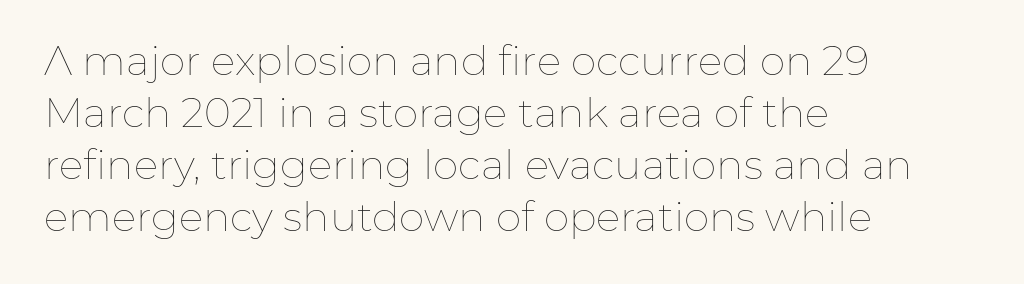
The image shows 41 px thin type, upright; set left-aligned, normal line spacing (1.27x), normal letter spacing, not underlined; low stroke contrast and a medium x-height.
